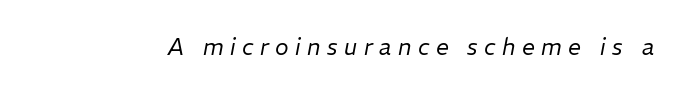
The image shows 23 px text type, italic (leaning right); set unusually wide letter spacing (+0.28 em), not underlined.
